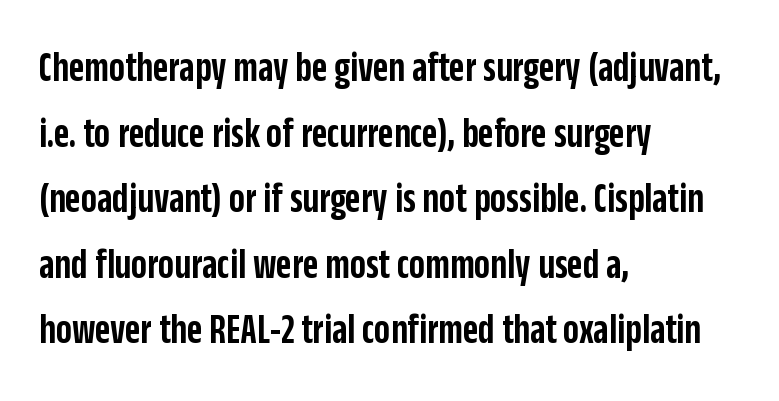
{"serif": "no", "italic": "no", "bold": "semi", "weight": "semibold", "width": "condensed", "stroke_contrast": "low", "x_height": "large", "monospaced": "no", "underline": "no", "align": "left", "line_spacing": "normal", "line_spacing_ratio": 1.56, "letter_spacing": "normal", "letter_spacing_em": 0.0, "glyph_px": 42}
